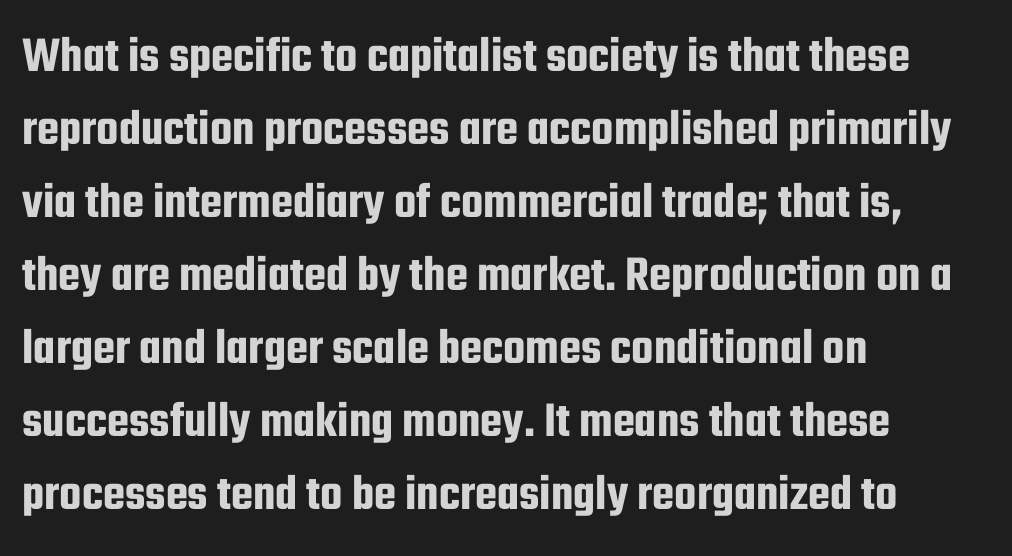
The image shows 51 px condensed sans-serif type, upright; set left-aligned, normal line spacing (1.43x), normal letter spacing, not underlined; low stroke contrast and a medium x-height.
